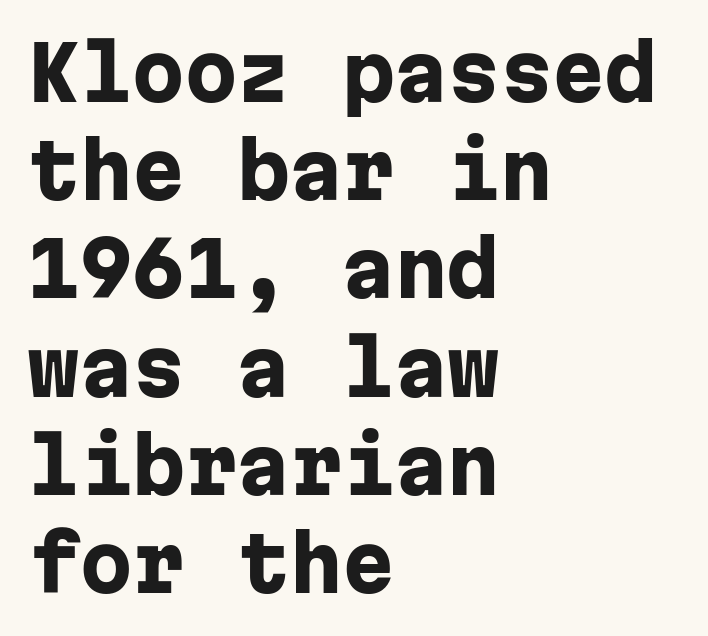
There is no visible air inserted between adjacent glyphs. Regarding leading, the lines here are spaced in the standard way. The text was rendered using a sans face with plain stroke endings. Italic? Not at all — the glyphs are vertical.
